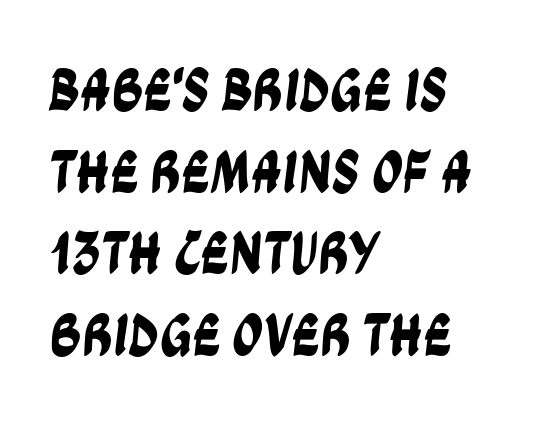
The image shows 61 px condensed sans-serif type; set left-aligned, normal line spacing (1.34x), normal letter spacing, not underlined; low stroke contrast and a large x-height.
